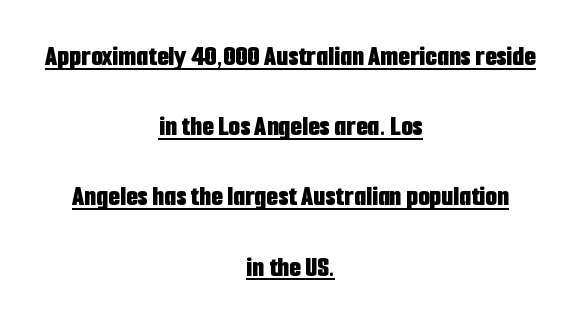
Q: Is the text bold? A: Yes.
Q: Is the text italic (slanted)? A: No, it is upright.
Q: Is the typeface a serif or a sans-serif typeface? A: Sans-serif.
Q: Is the text underlined? A: Yes.
Q: How is the paragraph aligned? A: Centered.
Q: Is the spacing between letters normal or unusually wide? A: Normal.
Q: Is the spacing between lines tight, normal or loose? A: Loose.
Q: Width (condensed, normal, or wide)? A: Condensed.
Q: Stroke contrast? A: Low.
Q: x-height? A: Medium.
Q: Monospaced? A: No.
